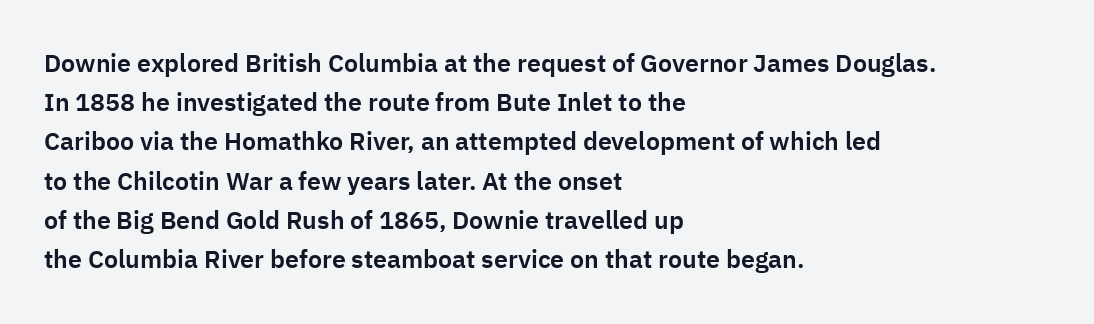
Q: Is the text italic (slanted)? A: No, it is upright.
Q: Is the text underlined? A: No.
Q: How is the paragraph aligned? A: Left-aligned.
Q: Is the spacing between letters normal or unusually wide? A: Normal.
Q: Is the spacing between lines tight, normal or loose? A: Normal.
